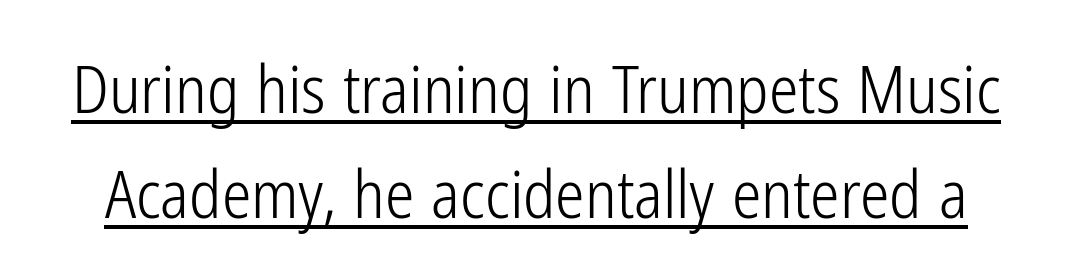
Q: Is the text bold? A: No.
Q: Is the text italic (slanted)? A: No, it is upright.
Q: Is the typeface a serif or a sans-serif typeface? A: Sans-serif.
Q: Is the text underlined? A: Yes.
Q: Is the spacing between letters normal or unusually wide? A: Normal.
Q: Is the spacing between lines tight, normal or loose? A: Normal.
Q: Width (condensed, normal, or wide)? A: Condensed.
Q: Stroke contrast? A: Low.
Q: x-height? A: Medium.
Q: Monospaced? A: No.
